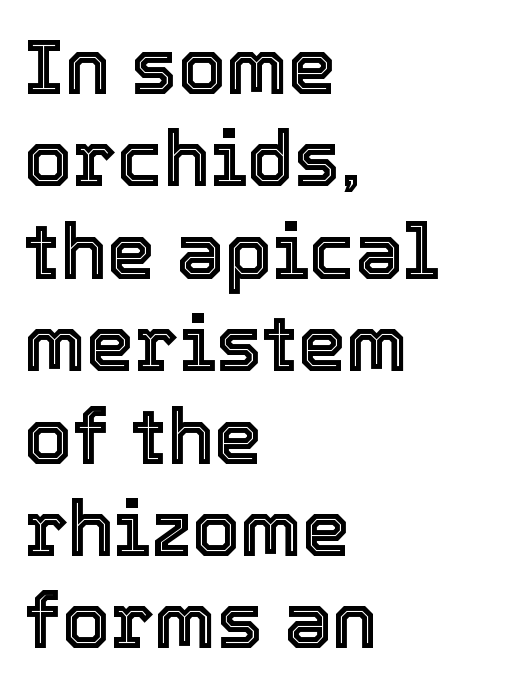
Check the space under the baseline: it is left empty. You can tell it's not italic because the verticals are truly vertical. There is no visible air inserted between adjacent glyphs. The ragged edge is on the right, which tells us the setting is flush left.
